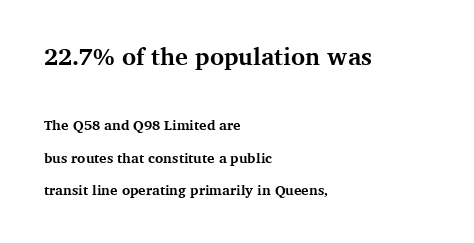
There is no visible air inserted between adjacent glyphs. Visually, the top section dominates because its glyphs are scaled up. The strokes are fattened all the way to bold. The baseline area is clear. Horizontal alignment here is leftward, the default for most running prose. The letters stand upright; this is a roman face.
